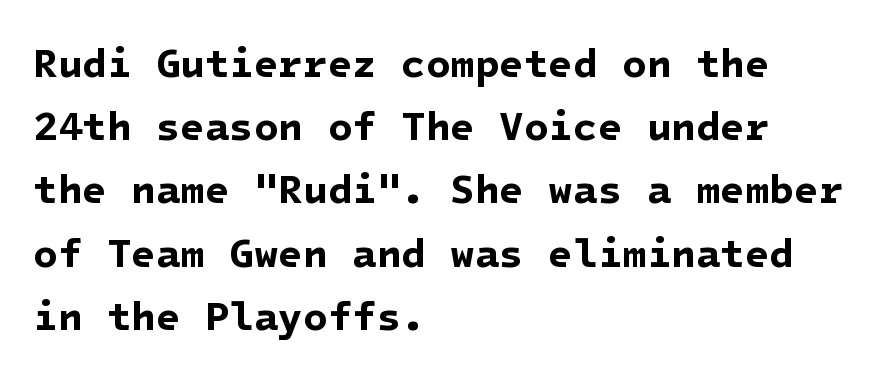
Q: Is the text bold? A: Yes.
Q: Is the typeface a serif or a sans-serif typeface? A: Sans-serif.
Q: Is the text underlined? A: No.
Q: How is the paragraph aligned? A: Left-aligned.
Q: Is the spacing between letters normal or unusually wide? A: Normal.
Q: Is the spacing between lines tight, normal or loose? A: Normal.
Q: Width (condensed, normal, or wide)? A: Normal.
Q: Stroke contrast? A: Low.
Q: x-height? A: Medium.
